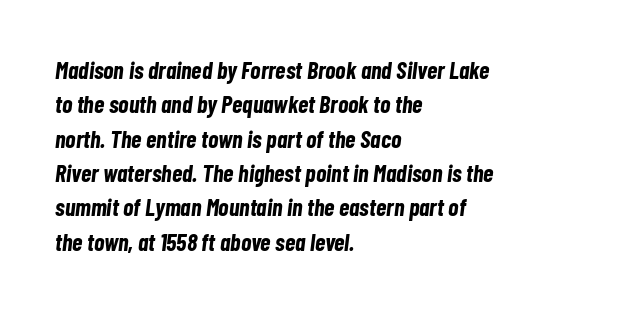
The image shows 24 px bold type, italic (leaning right); set left-aligned, normal line spacing (1.43x), normal letter spacing, not underlined.
